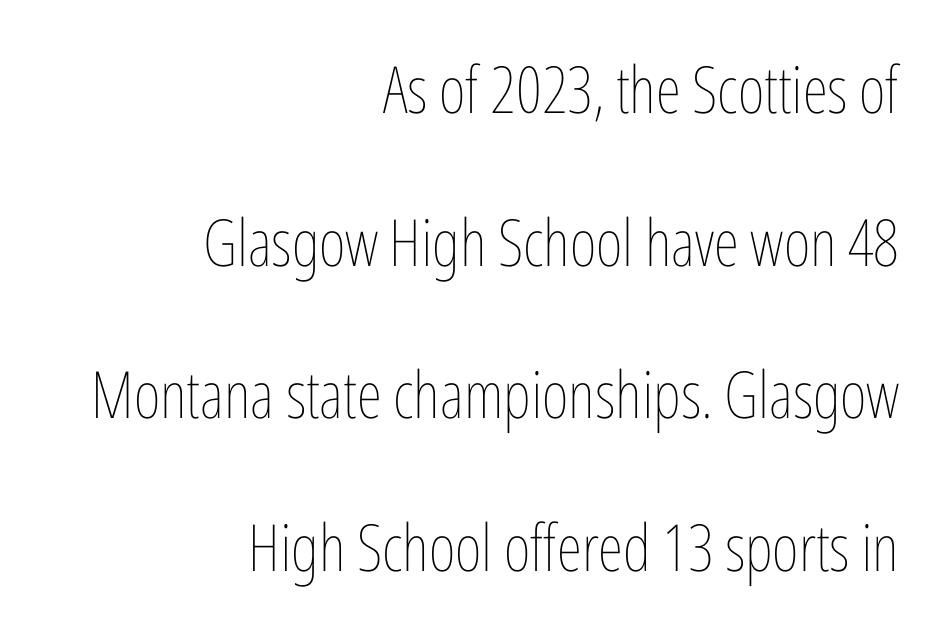
The image shows 65 px thin, condensed type, upright; set right-aligned, loose line spacing (2.35x), normal letter spacing, not underlined; low stroke contrast and a medium x-height.
